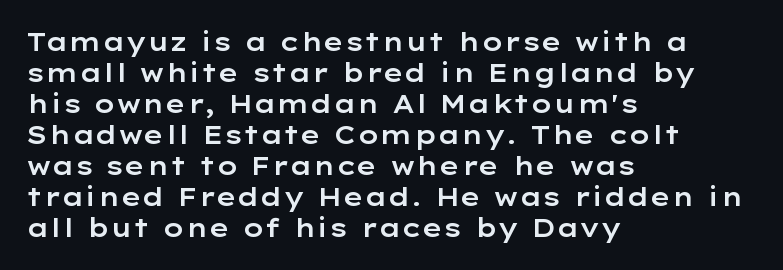
Clear beneath every line of the passage. Is the block centered? No — it sits flush against the left margin. Observe the ordinary spacing: letters are neighbours, not strangers. The letters stand upright; this is a roman face.
